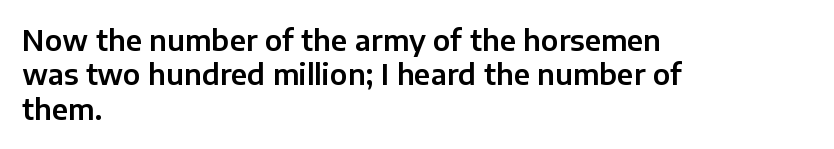
Compared with typical body copy, the letter spacing here is the same. The rendering shows plain stroke endings on the letterforms — a sans-serif design. You could not count columns in this text — the font is proportionally spaced. The compositor pushed each line to the left boundary. Upright lettering throughout. Quick note: underline off.
